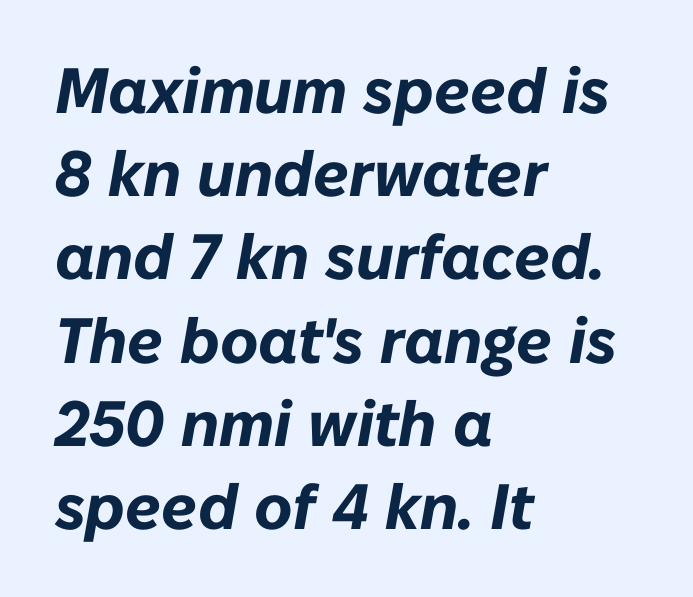
Spacing verdict: proportional, widths tailored to each character. Chunky letters — that's bold for sure. Spacing between characters is what you'd get straight out of the box. Line starts are locked; line ends wander.
